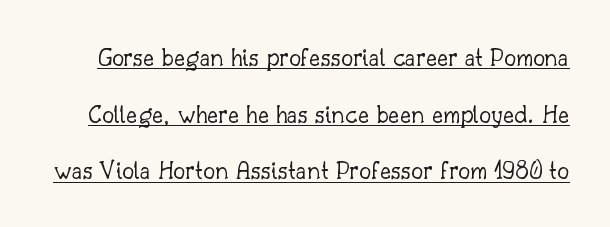
How would I describe the line gaps? Wide and relaxed. No italicization has been applied; the sample stays upright. Glyph-to-glyph distance matches everyday printed text. Stroke mass is kept to a normal reading level or below. Decoration check: the copy is underlined.
